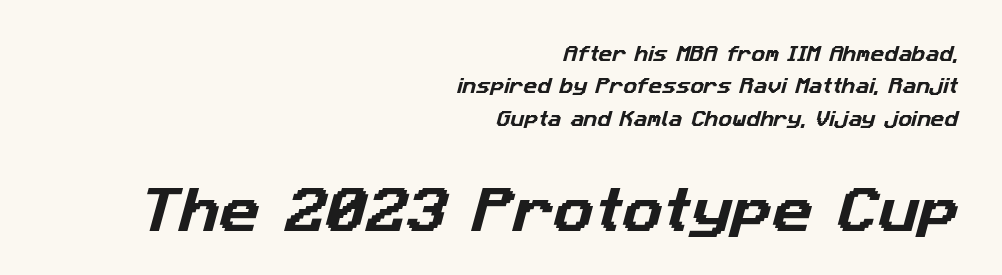
Q: Is the typeface a serif or a sans-serif typeface? A: Sans-serif.
Q: Is the text underlined? A: No.
Q: How is the paragraph aligned? A: Right-aligned.
Q: Is the spacing between letters normal or unusually wide? A: Normal.
Q: Is the spacing between lines tight, normal or loose? A: Loose.
Q: Which block of text is set in a larger size, the first (top) or the second (bottom)? A: The second (bottom) one.
Q: Width (condensed, normal, or wide)? A: Normal.
Q: Stroke contrast? A: Low.
Q: x-height? A: Medium.
Q: Monospaced? A: No.
